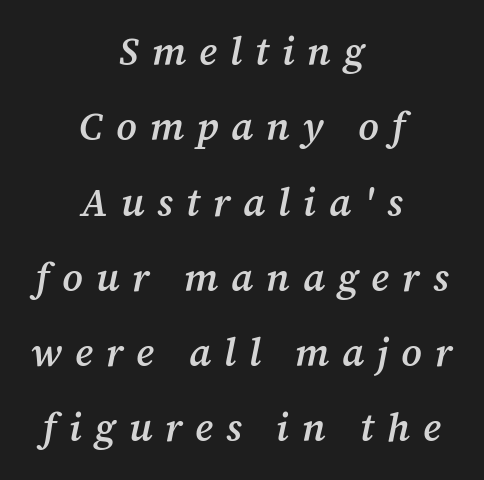
{"serif": "yes", "italic": "yes", "lean": "right", "slant_degrees": 12, "bold": "semi", "weight": "semibold", "width": "normal", "stroke_contrast": "medium", "x_height": "medium", "monospaced": "no", "underline": "no", "align": "center", "line_spacing": "loose", "line_spacing_ratio": 1.93, "letter_spacing": "wide", "letter_spacing_em": 0.33, "glyph_px": 39}
